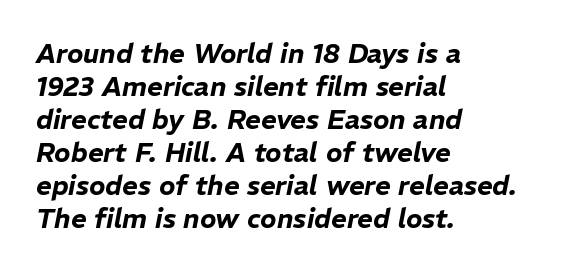
Q: Is the text italic (slanted)? A: Yes, it leans right by about 11 degrees.
Q: Is the text underlined? A: No.
Q: How is the paragraph aligned? A: Left-aligned.
Q: Is the spacing between letters normal or unusually wide? A: Normal.
